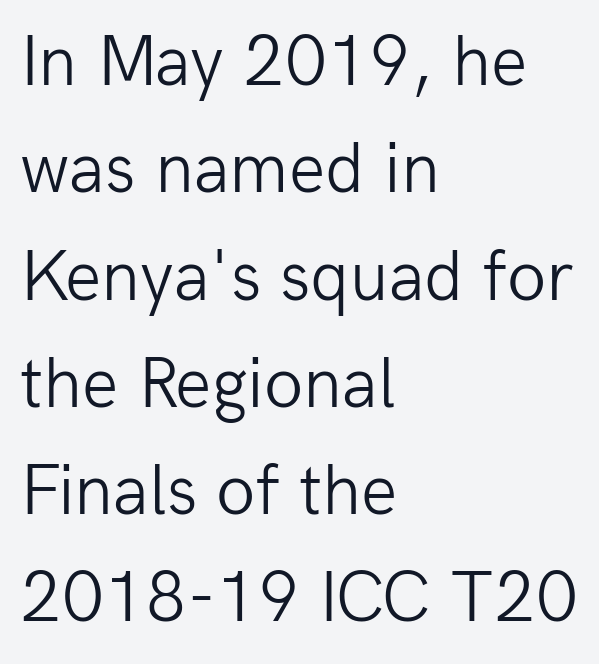
Q: Is the text bold? A: No.
Q: Is the text italic (slanted)? A: No, it is upright.
Q: Is the typeface a serif or a sans-serif typeface? A: Sans-serif.
Q: Is the text underlined? A: No.
Q: How is the paragraph aligned? A: Left-aligned.
Q: Is the spacing between letters normal or unusually wide? A: Normal.
Q: Is the spacing between lines tight, normal or loose? A: Normal.
Q: Width (condensed, normal, or wide)? A: Normal.
Q: Stroke contrast? A: Low.
Q: x-height? A: Medium.
Q: Monospaced? A: No.
